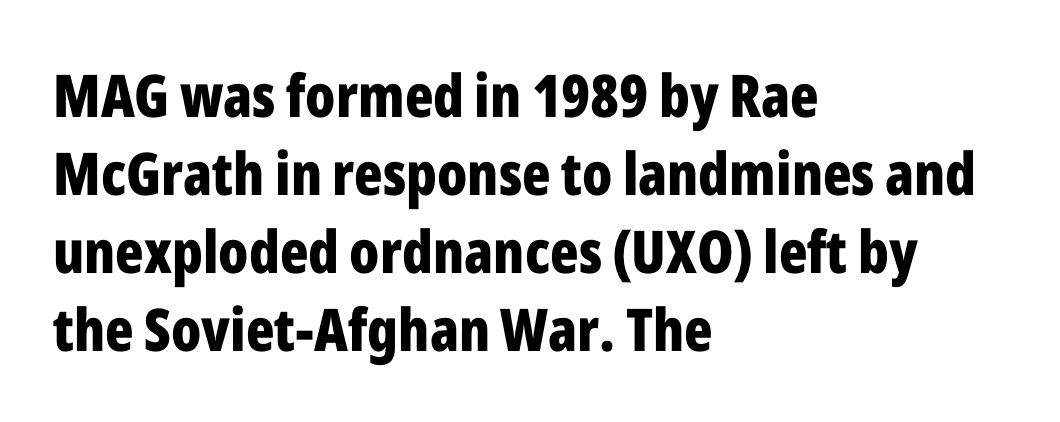
The image shows 59 px bold, condensed sans-serif type, upright; set left-aligned, normal line spacing (1.32x), normal letter spacing, not underlined; low stroke contrast and a medium x-height.
